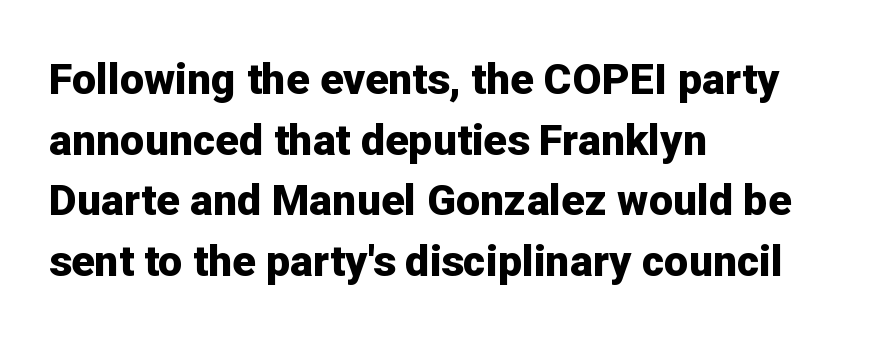
Q: Is the text bold? A: Yes.
Q: Is the text italic (slanted)? A: No, it is upright.
Q: Is the typeface a serif or a sans-serif typeface? A: Sans-serif.
Q: Is the text underlined? A: No.
Q: How is the paragraph aligned? A: Left-aligned.
Q: Is the spacing between letters normal or unusually wide? A: Normal.
Q: Is the spacing between lines tight, normal or loose? A: Normal.
Q: Width (condensed, normal, or wide)? A: Normal.
Q: Stroke contrast? A: Low.
Q: x-height? A: Medium.
Q: Monospaced? A: No.
